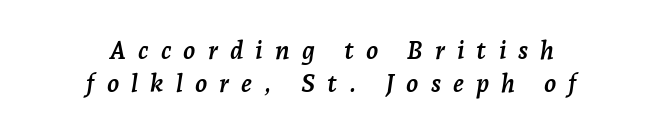
The face used here has the dense, thick strokes of a bold. Slant detected: the letters are inclined. Has an underline been added? It has not. What's the leading like? Ordinary, nothing unusual. The tracking reads as deliberately expanded to a designer's eye. The rag falls on both sides of this text block equally.
